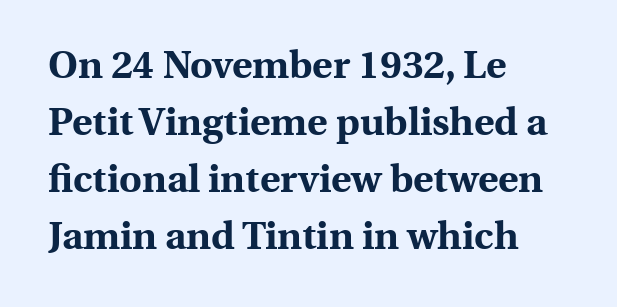
{"serif": "yes", "italic": "no", "bold": "yes", "weight": "bold", "width": "normal", "x_height": "medium", "monospaced": "no", "underline": "no", "align": "left", "line_spacing": "normal", "line_spacing_ratio": 1.46, "letter_spacing": "normal", "letter_spacing_em": 0.0, "glyph_px": 39}
